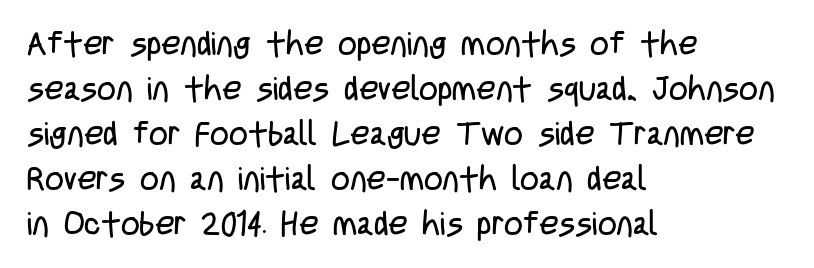
{"serif": "no", "italic": "no", "bold": "no", "weight": "regular", "width": "condensed", "stroke_contrast": "low", "x_height": "large", "monospaced": "no", "underline": "no", "align": "left", "line_spacing": "normal", "line_spacing_ratio": 1.36, "letter_spacing": "normal", "letter_spacing_em": 0.0, "glyph_px": 33}
